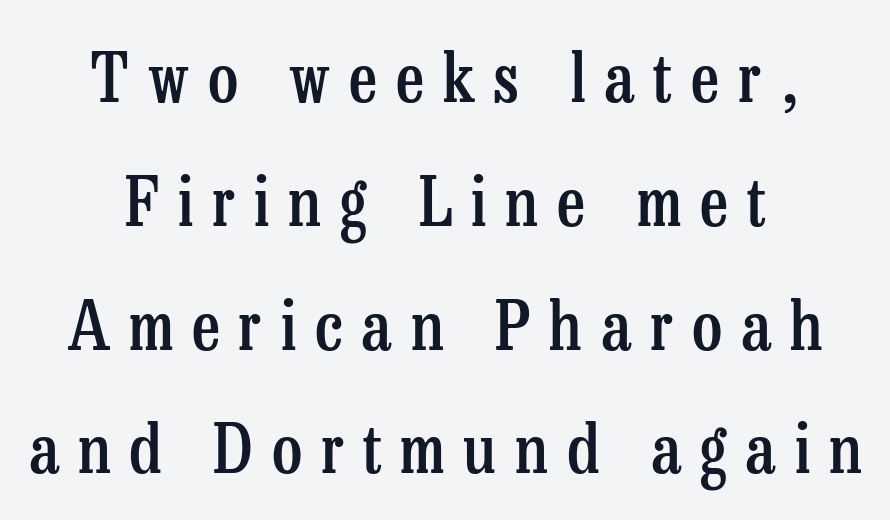
Regarding serifs, this sample has them. Firm but not heavy-handed strokes: this text is semibold. Letters rest on an invisible, unmarked baseline. Is the letter spacing exaggerated? Yes — the characters are pushed far apart. This is the regular roman posture of the typeface.
